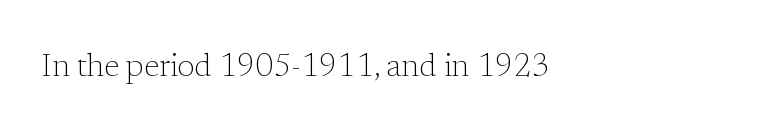
Q: Is the text bold? A: No.
Q: Is the text italic (slanted)? A: No, it is upright.
Q: Is the typeface a serif or a sans-serif typeface? A: Serif.
Q: Is the text underlined? A: No.
Q: How is the paragraph aligned? A: Left-aligned.
Q: Is the spacing between letters normal or unusually wide? A: Normal.
Q: Width (condensed, normal, or wide)? A: Normal.
Q: Stroke contrast? A: Low.
Q: x-height? A: Medium.
Q: Monospaced? A: No.
